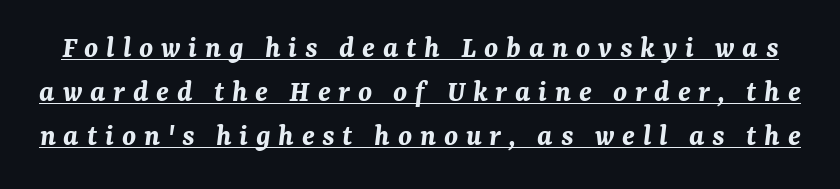
{"italic": "yes", "lean": "right", "slant_degrees": 7, "bold": "yes", "weight": "bold", "width": "normal", "stroke_contrast": "medium", "x_height": "medium", "monospaced": "no", "underline": "yes", "line_spacing": "normal", "line_spacing_ratio": 1.42, "letter_spacing": "wide", "letter_spacing_em": 0.25, "glyph_px": 31}
